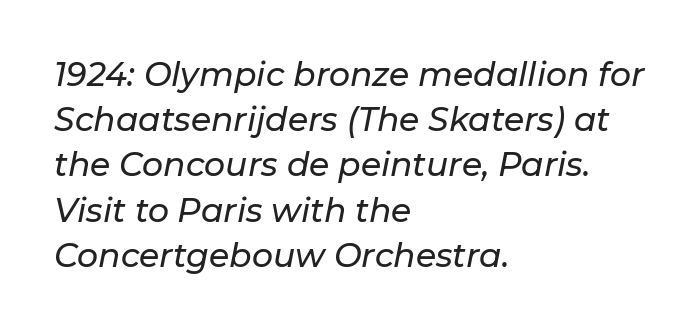
Q: Is the text italic (slanted)? A: Yes, it leans right by about 11 degrees.
Q: Is the text underlined? A: No.
Q: How is the paragraph aligned? A: Left-aligned.
Q: Is the spacing between letters normal or unusually wide? A: Normal.
Q: Is the spacing between lines tight, normal or loose? A: Normal.
Q: Width (condensed, normal, or wide)? A: Normal.
Q: Stroke contrast? A: Low.
Q: x-height? A: Medium.
Q: Monospaced? A: No.
